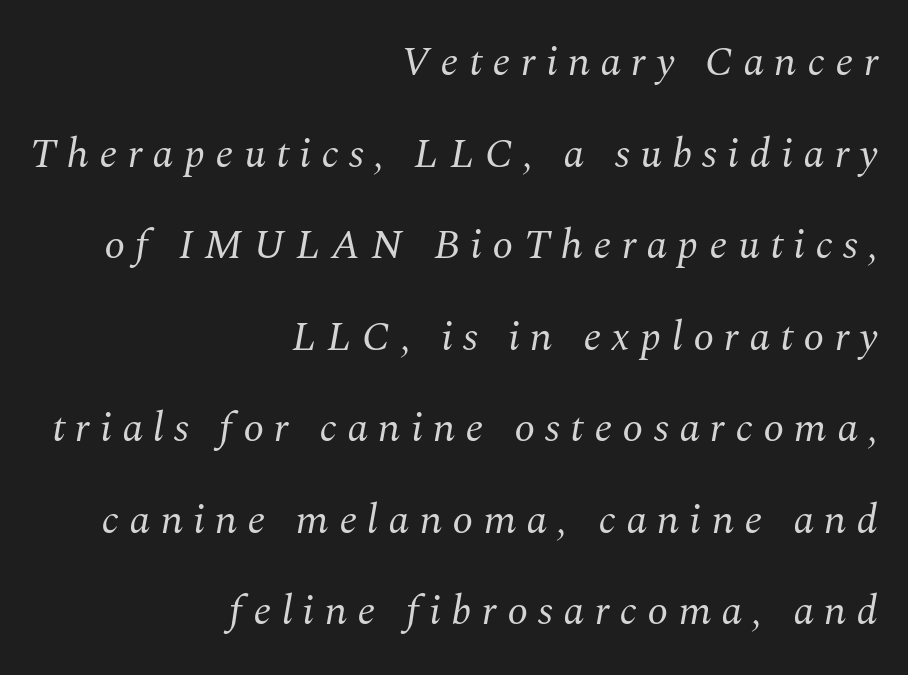
You could only call the tracking loose — the letters float apart. The zone under the glyphs is completely vacant. Slant detected: the letters are inclined. The type family on display is of the serif kind.
